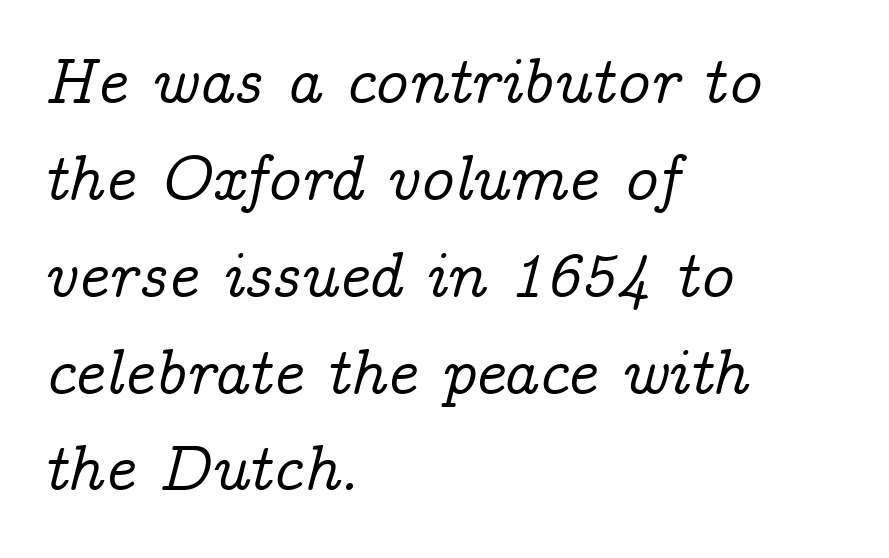
The image shows 65 px serif type, italic (leaning right); set left-aligned, normal line spacing (1.49x), normal letter spacing, not underlined; low stroke contrast and a medium x-height.
